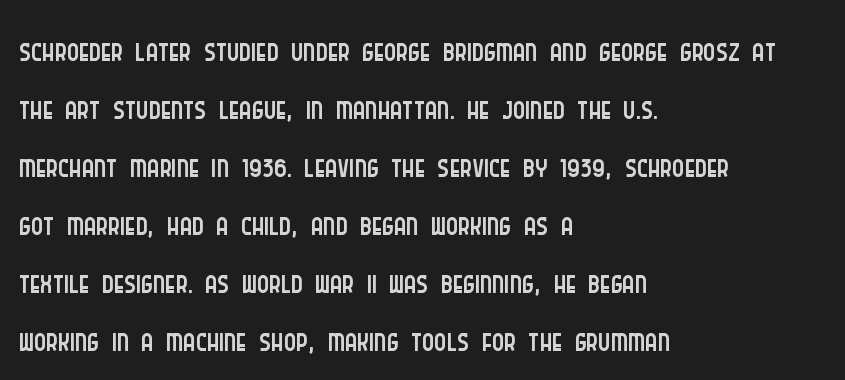
Nothing sits at the stroke ends, so this counts as sans-serif. The letterforms sit shoulder to shoulder at normal distance. Spacing verdict: proportional, widths tailored to each character. Stems here are at most as thick as an everyday book face. The paragraph shown leans on its left margin. If you drew a line through each stem, it would be perfectly vertical.
